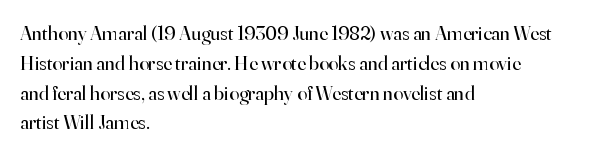
The image shows 20 px text type, upright; set left-aligned, normal line spacing (1.49x), normal letter spacing, not underlined.
